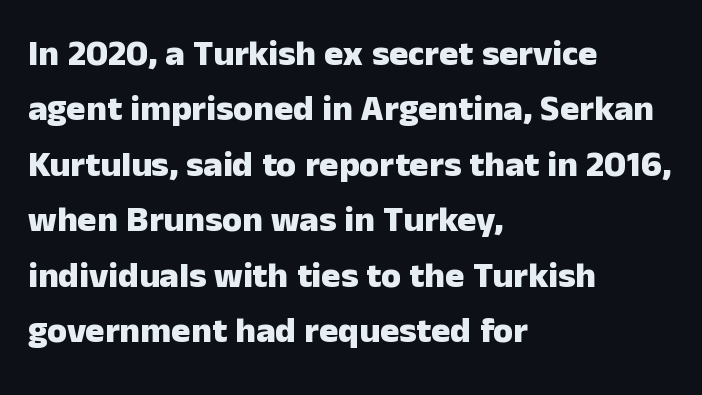
The line texture is even and compact thanks to regular tracking. In terms of weight, the rendering is a true, heavy bold. Short and long lines alike share a common starting point at left. Grotesque or geometric, the face here clearly has no serifs. The specimen omits any rule beneath the text block's lines.
